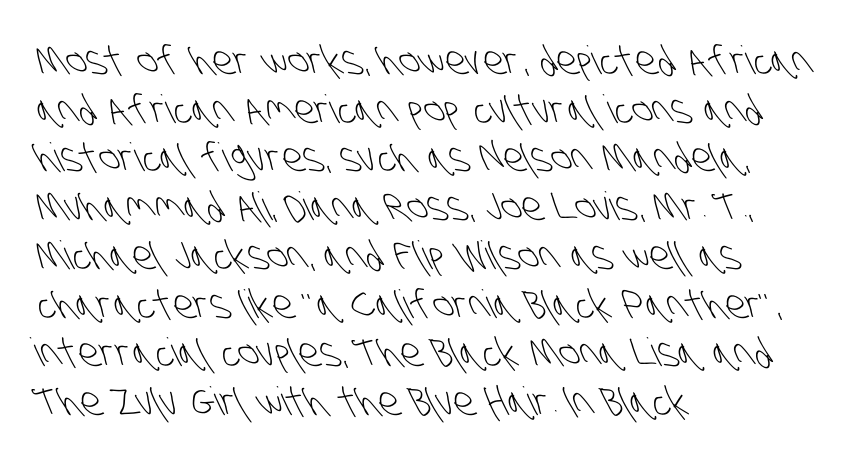
The image shows 39 px light, condensed sans-serif type; set left-aligned, normal line spacing (1.25x), normal letter spacing, not underlined; low stroke contrast and a large x-height.
